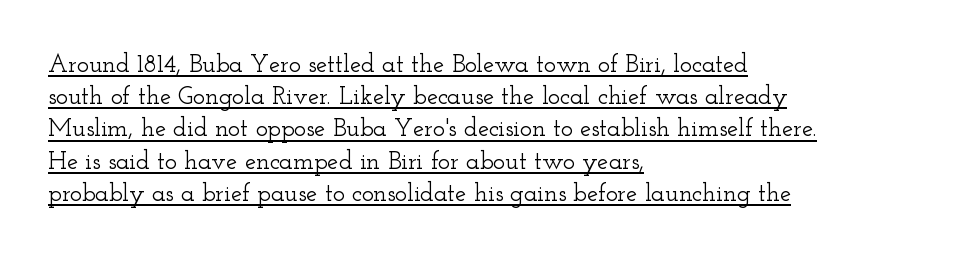
The passage is arranged the way most books set body copy — flush left. A typesetter would call this zero additional tracking. Compared with typical paragraphs, the rows here are spaced about the same. The type sits square on the baseline with zero lean. Students, observe the line beneath the letters — that is underlining.
